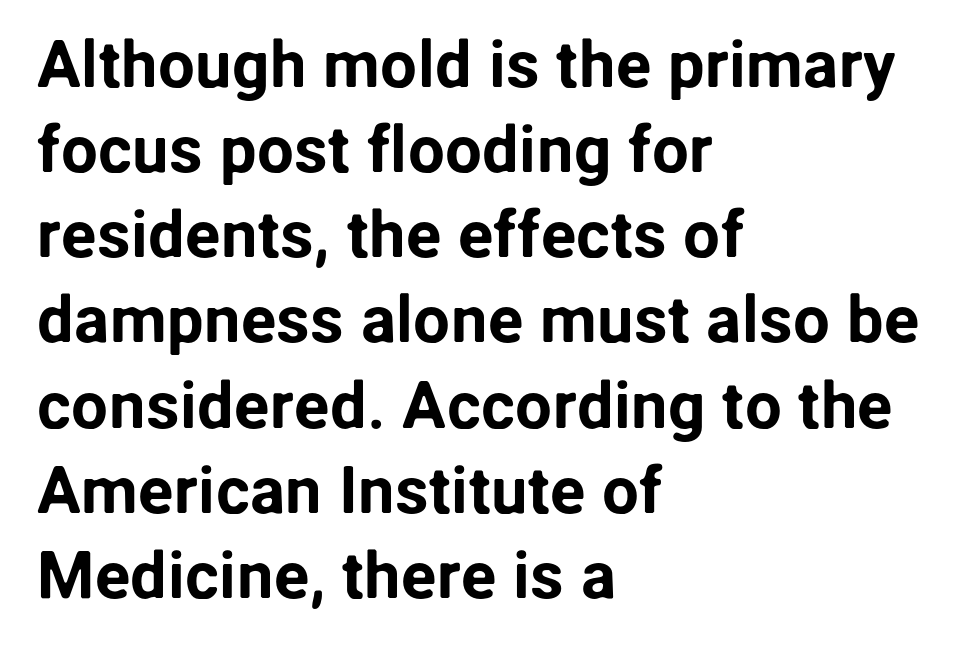
Q: Is the text italic (slanted)? A: No, it is upright.
Q: Is the typeface a serif or a sans-serif typeface? A: Sans-serif.
Q: Is the text underlined? A: No.
Q: How is the paragraph aligned? A: Left-aligned.
Q: Is the spacing between letters normal or unusually wide? A: Normal.
Q: Is the spacing between lines tight, normal or loose? A: Normal.
Q: Width (condensed, normal, or wide)? A: Normal.
Q: Stroke contrast? A: Low.
Q: x-height? A: Medium.
Q: Monospaced? A: No.
